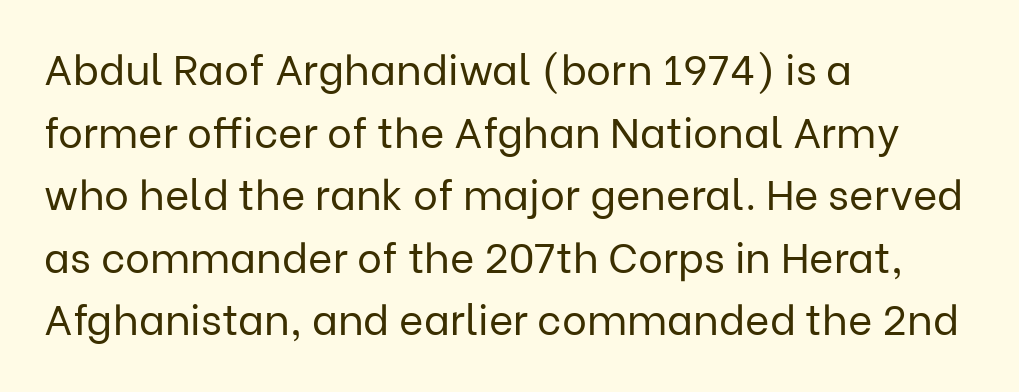
Stroke mass is kept to a normal reading level or below. The rendering shows plain stroke endings on the letterforms — a sans-serif design. Notice how the stems are strictly vertical — no italics here. The passage shown is not underscored anywhere.
